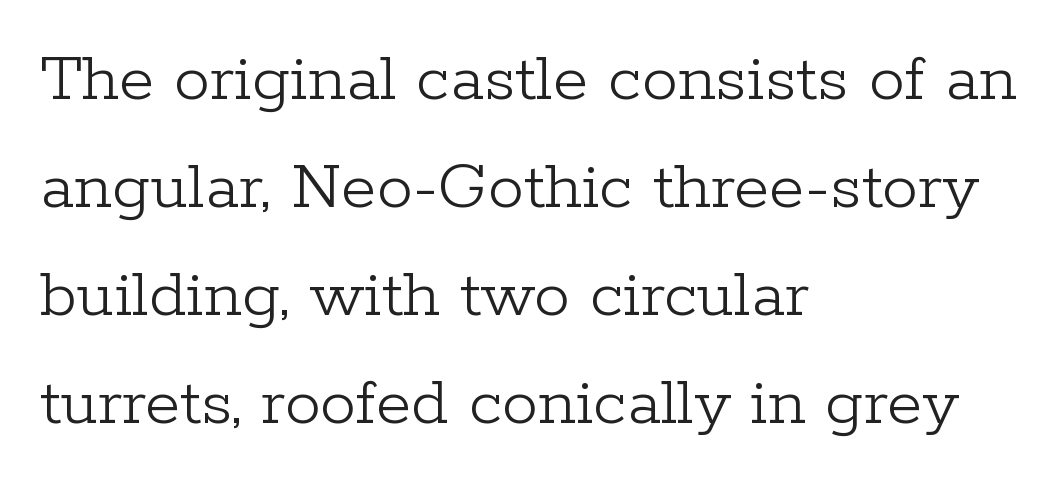
{"serif": "yes", "italic": "no", "bold": "no", "weight": "light", "width": "normal", "stroke_contrast": "low", "x_height": "medium", "monospaced": "no", "underline": "no", "align": "left", "line_spacing": "normal", "line_spacing_ratio": 1.5, "letter_spacing": "normal", "letter_spacing_em": 0.0, "glyph_px": 72}
